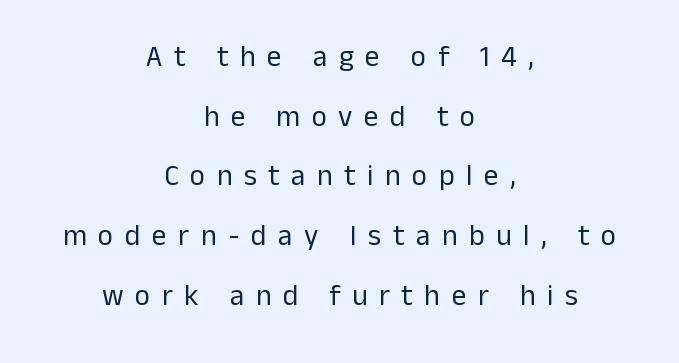
Q: Is the text bold? A: No.
Q: Is the text italic (slanted)? A: No, it is upright.
Q: Is the typeface a serif or a sans-serif typeface? A: Sans-serif.
Q: Is the text underlined? A: No.
Q: How is the paragraph aligned? A: Centered.
Q: Is the spacing between letters normal or unusually wide? A: Unusually wide.
Q: Is the spacing between lines tight, normal or loose? A: Loose.
Q: Width (condensed, normal, or wide)? A: Normal.
Q: Stroke contrast? A: Low.
Q: x-height? A: Medium.
Q: Monospaced? A: No.
